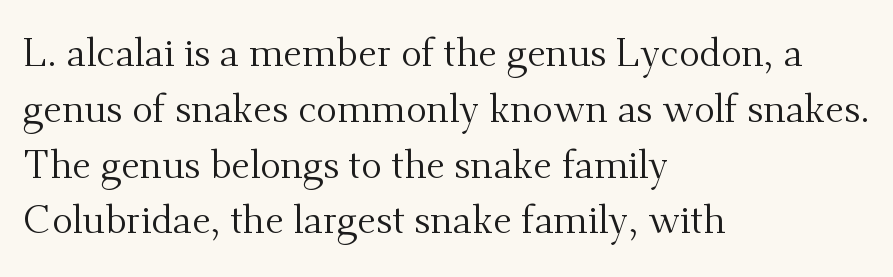
The rag falls on the right side of this text block. I'd call this a serif setting — the letters wear small feet. Quick note: underline off. Proportional: the letters do not fall into vertical columns.
